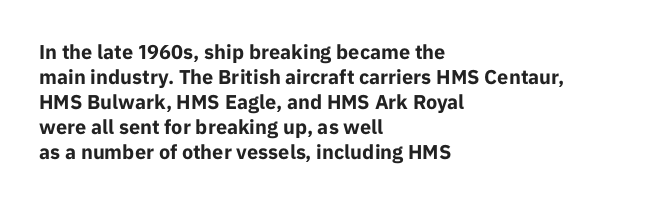
The image shows 20 px bold type, upright; set left-aligned, normal line spacing (1.25x), normal letter spacing, not underlined.
